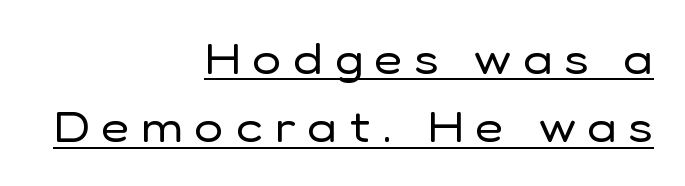
The image shows 43 px regular-weight sans-serif type, upright; set right-aligned, normal line spacing (1.59x), unusually wide letter spacing (+0.29 em), underlined; low stroke contrast and a medium x-height.
